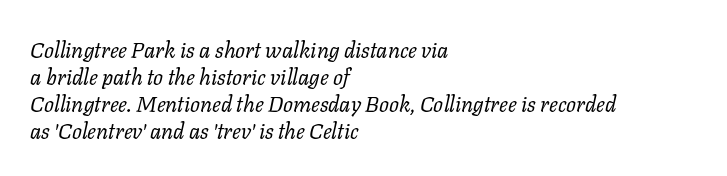
Q: Is the text bold? A: No.
Q: Is the text italic (slanted)? A: Yes, it leans right by about 11 degrees.
Q: Is the text underlined? A: No.
Q: How is the paragraph aligned? A: Left-aligned.
Q: Is the spacing between letters normal or unusually wide? A: Normal.
